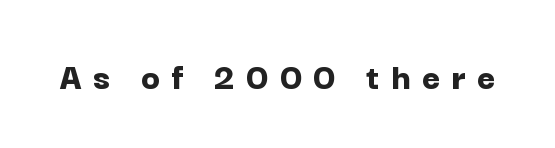
The image shows 39 px bold sans-serif type, upright; set unusually wide letter spacing (+0.29 em), not underlined; low stroke contrast and a medium x-height.
